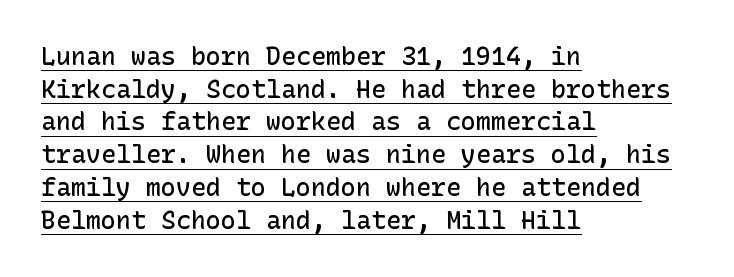
Heft: intermediate — a semibold. Letter spacing: default. This is roman type, the default non-slanted kind. Check the space under the baseline: a stroke is drawn there. Reading down the column, the eye jumps a familiar distance to each next line.
